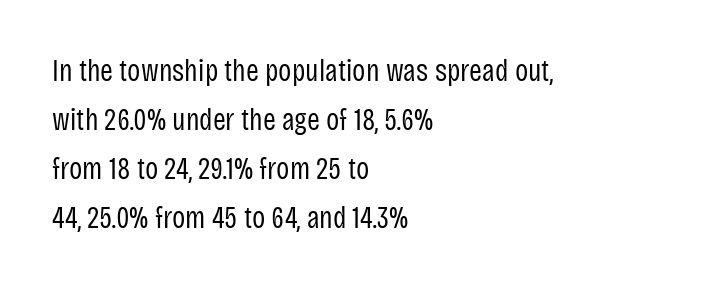
Q: Is the text bold? A: No.
Q: Is the text italic (slanted)? A: No, it is upright.
Q: Is the typeface a serif or a sans-serif typeface? A: Sans-serif.
Q: Is the text underlined? A: No.
Q: How is the paragraph aligned? A: Left-aligned.
Q: Is the spacing between letters normal or unusually wide? A: Normal.
Q: Is the spacing between lines tight, normal or loose? A: Normal.
Q: Width (condensed, normal, or wide)? A: Condensed.
Q: Stroke contrast? A: Low.
Q: x-height? A: Large.
Q: Monospaced? A: No.
